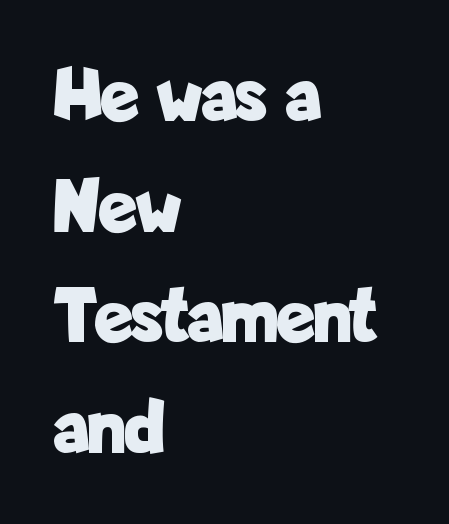
The image shows 79 px bold, condensed sans-serif type, upright; set left-aligned, normal line spacing (1.4x), normal letter spacing, not underlined; low stroke contrast and a medium x-height.
